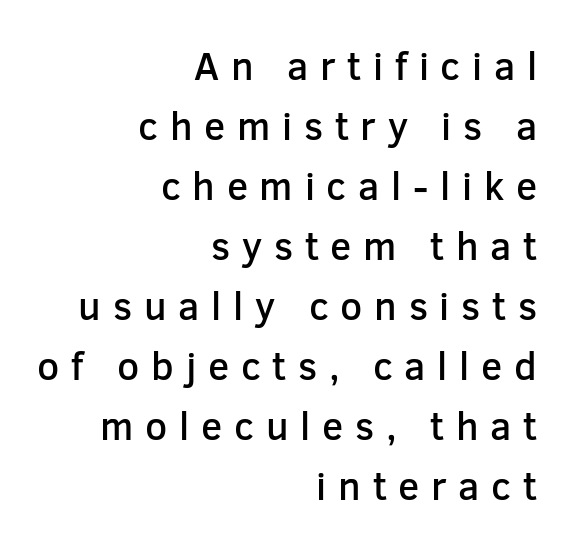
{"serif": "no", "italic": "no", "bold": "semi", "weight": "semibold", "width": "normal", "stroke_contrast": "low", "x_height": "medium", "monospaced": "no", "underline": "no", "align": "right", "line_spacing": "normal", "line_spacing_ratio": 1.54, "letter_spacing": "wide", "letter_spacing_em": 0.3, "glyph_px": 39}
